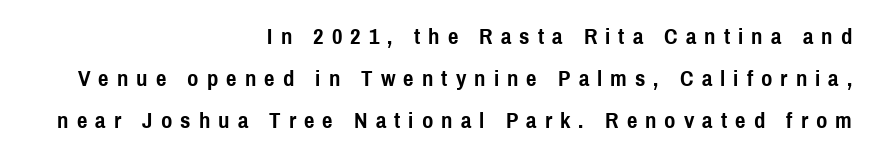
Q: Is the text bold? A: Yes.
Q: Is the text italic (slanted)? A: No, it is upright.
Q: Is the text underlined? A: No.
Q: How is the paragraph aligned? A: Right-aligned.
Q: Is the spacing between letters normal or unusually wide? A: Unusually wide.
